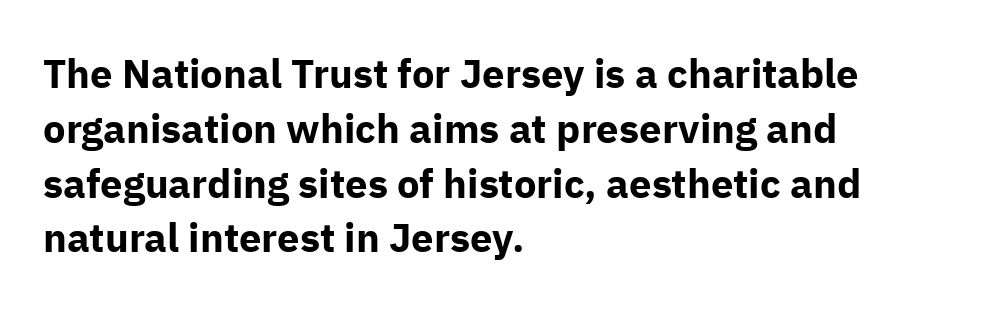
The font's upright variant was chosen for this text. A normal amount of white space separates one row of letters from the next. Examine the stroke ends and you'll find no serifs. The rendering anchors every line to the left-hand side. You could not count columns in this text — the font is proportionally spaced. The sample has been set heavy, in full bold.
